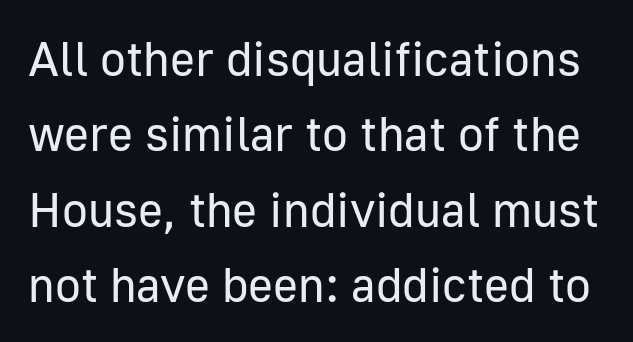
The image shows 48 px regular-weight sans-serif type, upright; set normal line spacing (1.57x), normal letter spacing, not underlined; low stroke contrast and a medium x-height.
